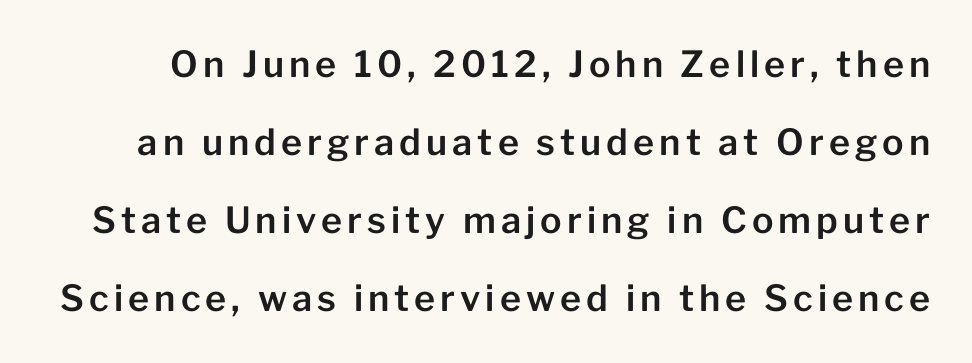
{"serif": "no", "italic": "no", "width": "normal", "stroke_contrast": "low", "x_height": "medium", "monospaced": "no", "underline": "no", "line_spacing": "loose", "line_spacing_ratio": 2.17, "glyph_px": 36}
